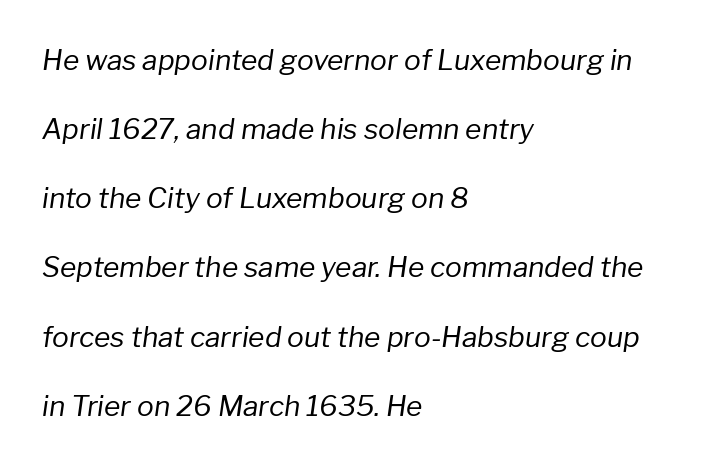
The image shows 28 px regular-weight type, italic (leaning right); set left-aligned, loose line spacing (2.47x), normal letter spacing, not underlined; low stroke contrast and a medium x-height.
